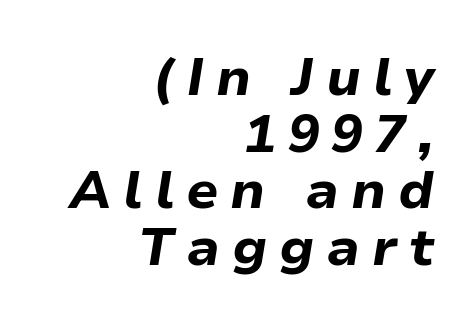
The gaps between neighbouring characters are conspicuously large. Spacing verdict: proportional, widths tailored to each character. Posture: slanted. In CSS terms this would be text-align: right. Baseline-to-baseline distance is barely more than the letter height.
